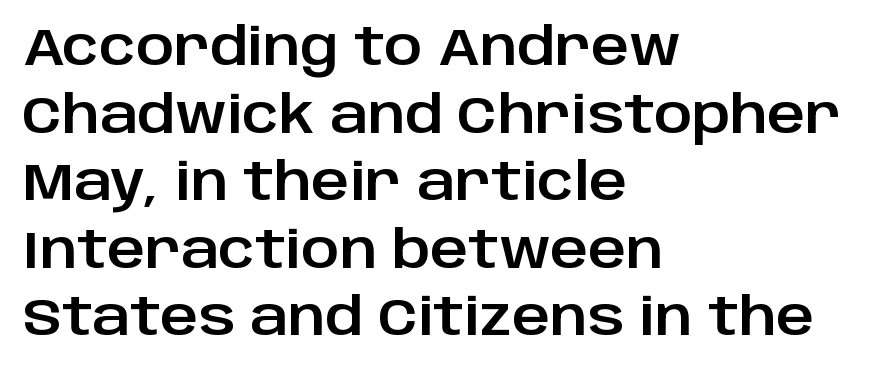
Which margin do the lines hug? The left one — the right edge is uneven. The passage shown is not underscored anywhere. The letters carry no serifs — their stems end cleanly without finishing strokes. Every stem runs plumb, perpendicular to the baseline. This sample has the flowing, uneven cadence of proportional lettering. The passage shown has conventional tracking throughout.
